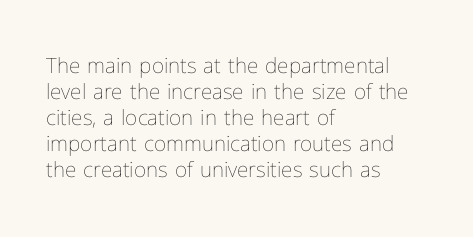
The image shows 21 px text type, upright; set left-aligned, line spacing 1.24x, normal letter spacing, not underlined.
